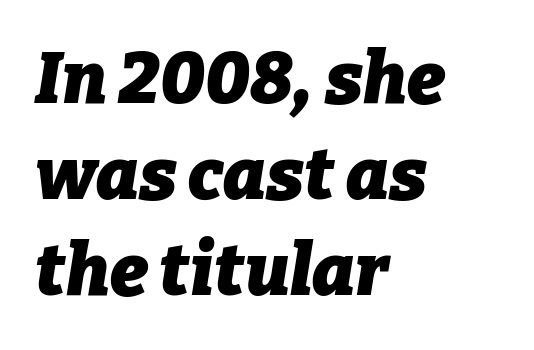
The image shows 72 px heavy type, italic (leaning right); set left-aligned, normal line spacing (1.33x), normal letter spacing, not underlined; low stroke contrast and a medium x-height.
